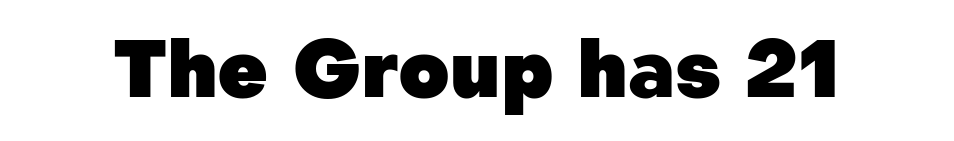
The image shows 79 px heavy sans-serif type, upright; set normal letter spacing, not underlined; low stroke contrast and a medium x-height.
